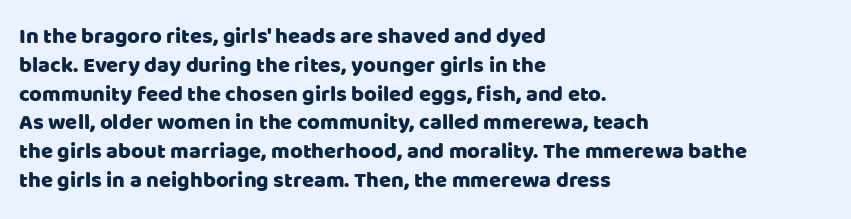
Q: Is the text italic (slanted)? A: No, it is upright.
Q: Is the text underlined? A: No.
Q: How is the paragraph aligned? A: Left-aligned.
Q: Is the spacing between letters normal or unusually wide? A: Normal.
Q: Is the spacing between lines tight, normal or loose? A: Normal.
